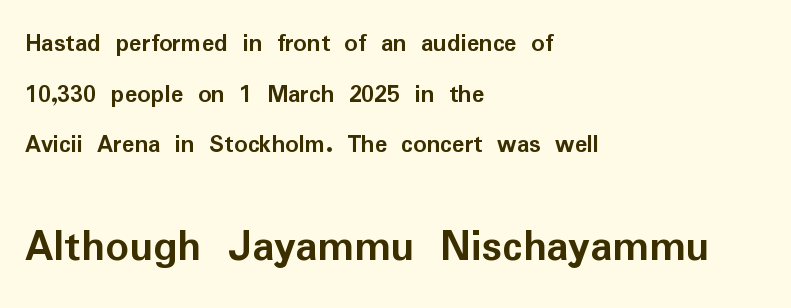
Q: Is the text bold? A: Yes.
Q: Is the text italic (slanted)? A: No, it is upright.
Q: Is the typeface a serif or a sans-serif typeface? A: Sans-serif.
Q: Is the text underlined? A: No.
Q: How is the paragraph aligned? A: Left-aligned.
Q: Is the spacing between letters normal or unusually wide? A: Normal.
Q: Is the spacing between lines tight, normal or loose? A: Loose.
Q: Which block of text is set in a larger size, the first (top) or the second (bottom)? A: The second (bottom) one.
Q: Width (condensed, normal, or wide)? A: Normal.
Q: Stroke contrast? A: Low.
Q: x-height? A: Medium.
Q: Monospaced? A: No.
